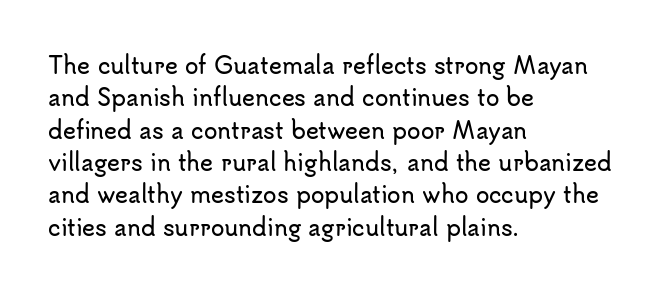
{"italic": "no", "underline": "no", "align": "left", "line_spacing": "normal", "line_spacing_ratio": 1.47, "letter_spacing": "normal", "letter_spacing_em": 0.0, "glyph_px": 22}
